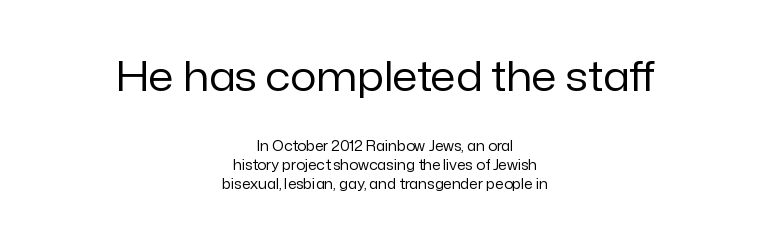
Q: Is the text bold? A: No.
Q: Is the text italic (slanted)? A: No, it is upright.
Q: Is the typeface a serif or a sans-serif typeface? A: Sans-serif.
Q: Is the text underlined? A: No.
Q: How is the paragraph aligned? A: Centered.
Q: Is the spacing between letters normal or unusually wide? A: Normal.
Q: Is the spacing between lines tight, normal or loose? A: Normal.
Q: Which block of text is set in a larger size, the first (top) or the second (bottom)? A: The first (top) one.
Q: Width (condensed, normal, or wide)? A: Normal.
Q: Stroke contrast? A: Low.
Q: x-height? A: Medium.
Q: Monospaced? A: No.
